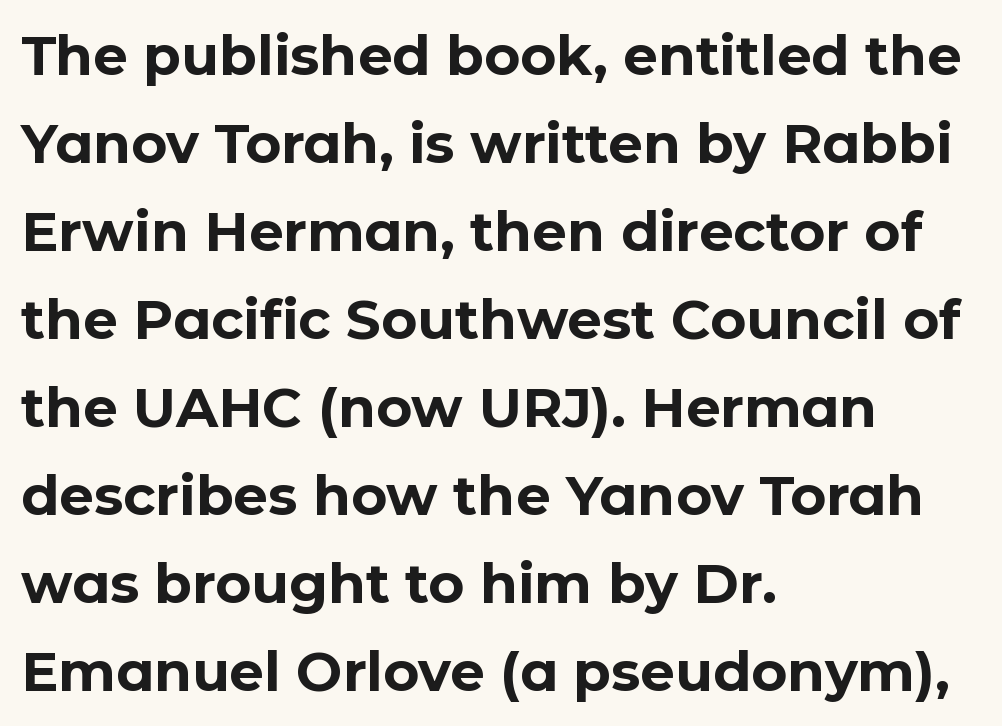
{"serif": "no", "italic": "no", "bold": "yes", "weight": "bold", "width": "normal", "stroke_contrast": "low", "x_height": "medium", "monospaced": "no", "underline": "no", "align": "left", "line_spacing": "normal", "line_spacing_ratio": 1.6, "letter_spacing": "normal", "letter_spacing_em": 0.0, "glyph_px": 55}
